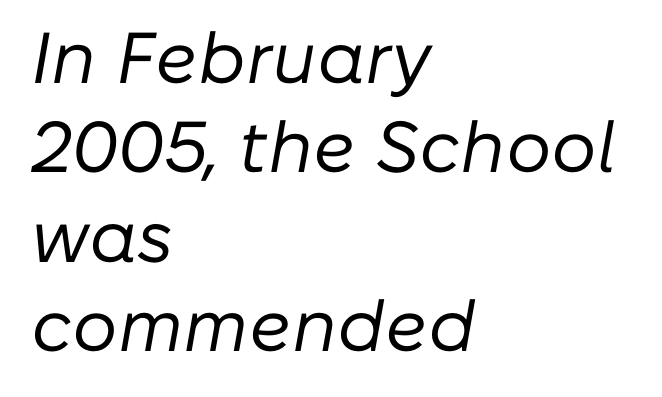
{"italic": "yes", "lean": "right", "slant_degrees": 10, "bold": "no", "weight": "regular", "width": "normal", "stroke_contrast": "low", "x_height": "medium", "monospaced": "no", "underline": "no", "align": "left", "line_spacing_ratio": 1.24, "letter_spacing": "normal", "letter_spacing_em": 0.0, "glyph_px": 72}
